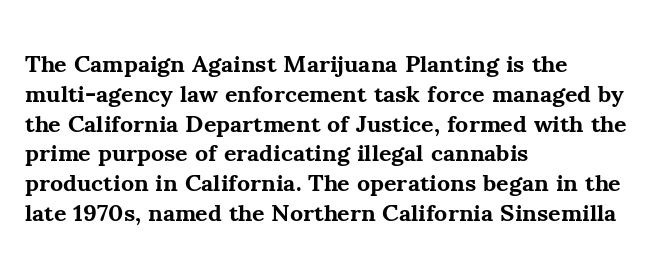
{"italic": "no", "bold": "yes", "underline": "no", "align": "left", "line_spacing_ratio": 1.24, "letter_spacing": "normal", "letter_spacing_em": 0.0, "glyph_px": 24}
